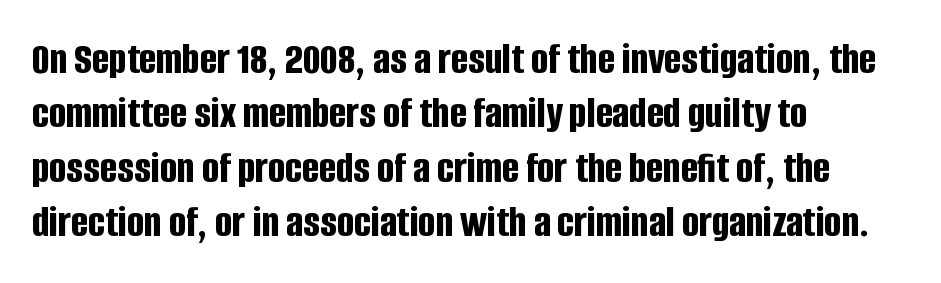
Q: Is the text bold? A: Yes.
Q: Is the text italic (slanted)? A: No, it is upright.
Q: Is the typeface a serif or a sans-serif typeface? A: Sans-serif.
Q: Is the text underlined? A: No.
Q: How is the paragraph aligned? A: Left-aligned.
Q: Is the spacing between letters normal or unusually wide? A: Normal.
Q: Width (condensed, normal, or wide)? A: Condensed.
Q: Stroke contrast? A: Low.
Q: x-height? A: Large.
Q: Monospaced? A: No.
